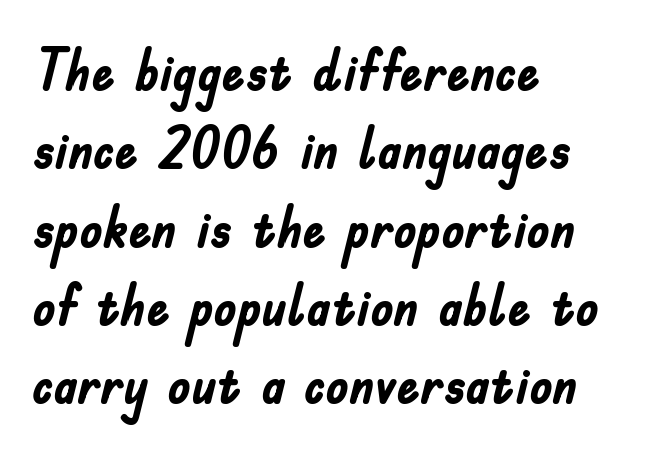
{"serif": "no", "bold": "yes", "weight": "semibold", "width": "condensed", "stroke_contrast": "low", "x_height": "small", "monospaced": "no", "underline": "no", "align": "left", "line_spacing": "normal", "line_spacing_ratio": 1.35, "letter_spacing": "normal", "letter_spacing_em": 0.0, "glyph_px": 58}
